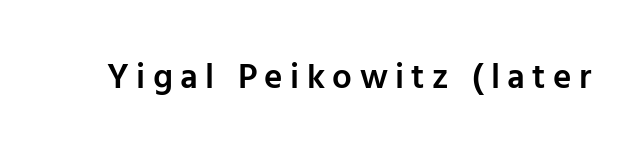
{"serif": "no", "italic": "no", "bold": "semi", "weight": "semibold", "width": "normal", "stroke_contrast": "low", "x_height": "medium", "monospaced": "no", "underline": "no", "letter_spacing": "wide", "letter_spacing_em": 0.21, "glyph_px": 35}
